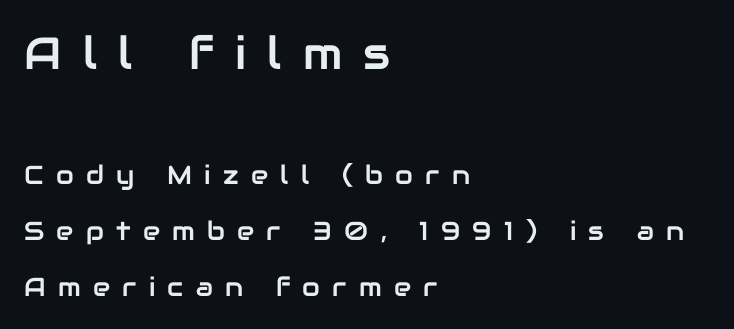
{"serif": "no", "italic": "no", "width": "normal", "stroke_contrast": "low", "x_height": "medium", "monospaced": "no", "underline": "no", "align": "left", "line_spacing": "loose", "line_spacing_ratio": 2.17, "letter_spacing": "wide", "letter_spacing_em": 0.47, "larger_block": "first", "size_ratio": 1.73, "glyph_px": 45}
